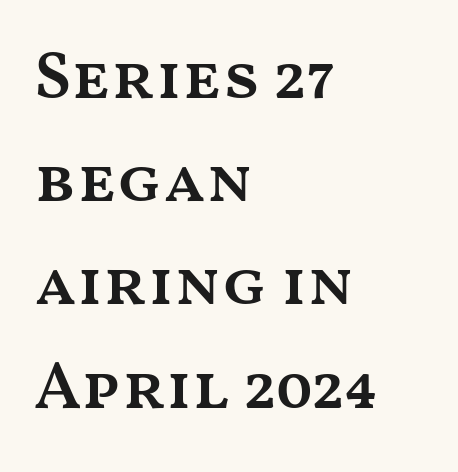
{"italic": "no", "bold": "semi", "weight": "semibold", "width": "wide", "stroke_contrast": "medium", "x_height": "medium", "monospaced": "no", "underline": "no", "align": "left", "line_spacing": "normal", "line_spacing_ratio": 1.54, "letter_spacing": "normal", "letter_spacing_em": 0.0, "glyph_px": 67}
